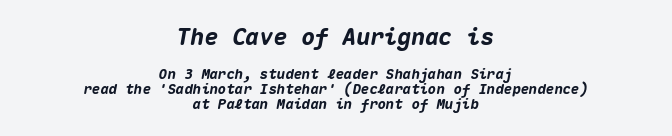
Nobody touched the tracking dial on this one. Does the leading feel generous? Not at all — it's pinched. These lines are centered, leaving both edges ragged. Has an underline been added? It has not.
